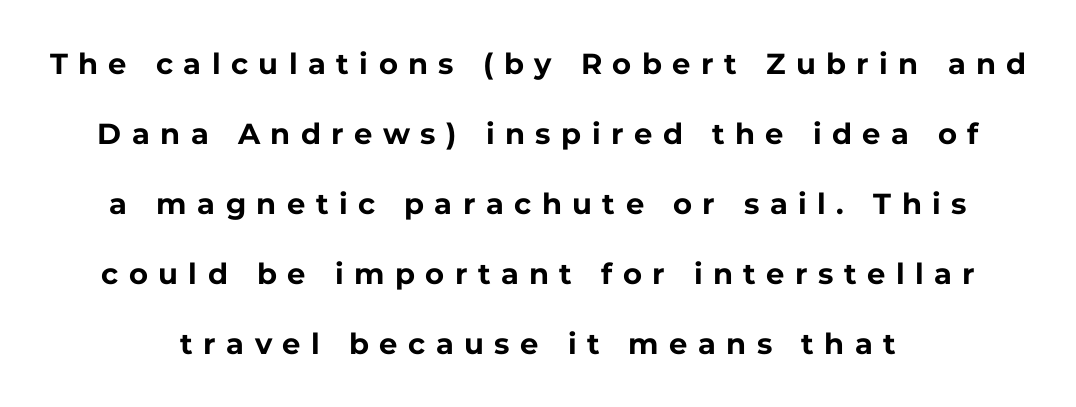
{"serif": "no", "italic": "no", "bold": "yes", "weight": "bold", "width": "normal", "stroke_contrast": "low", "x_height": "medium", "monospaced": "no", "underline": "no", "align": "center", "line_spacing": "loose", "line_spacing_ratio": 2.41, "letter_spacing": "wide", "letter_spacing_em": 0.36, "glyph_px": 29}
